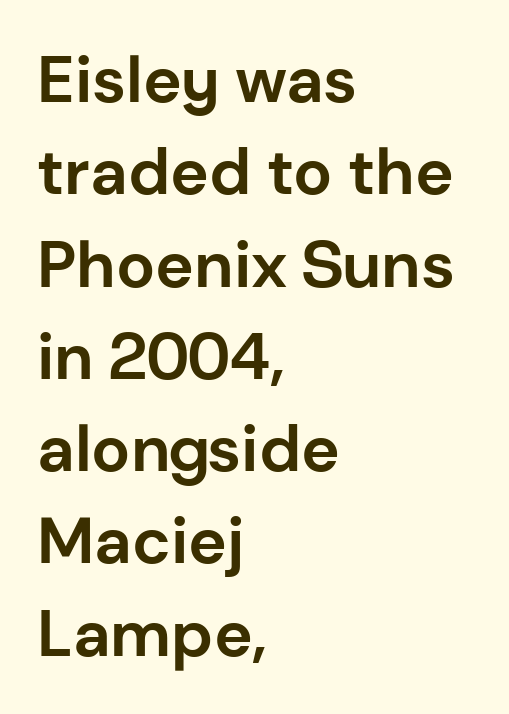
{"serif": "no", "italic": "no", "bold": "yes", "weight": "bold", "width": "normal", "stroke_contrast": "low", "x_height": "medium", "monospaced": "no", "underline": "no", "align": "left", "line_spacing": "normal", "line_spacing_ratio": 1.42, "letter_spacing": "normal", "letter_spacing_em": 0.0, "glyph_px": 65}
